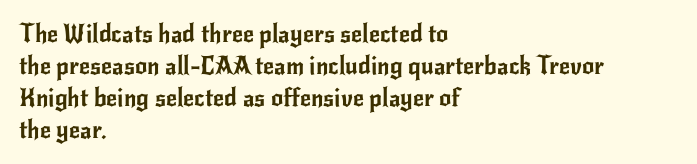
The image shows 24 px text type, upright; set left-aligned, normal line spacing (1.33x), normal letter spacing, not underlined.
